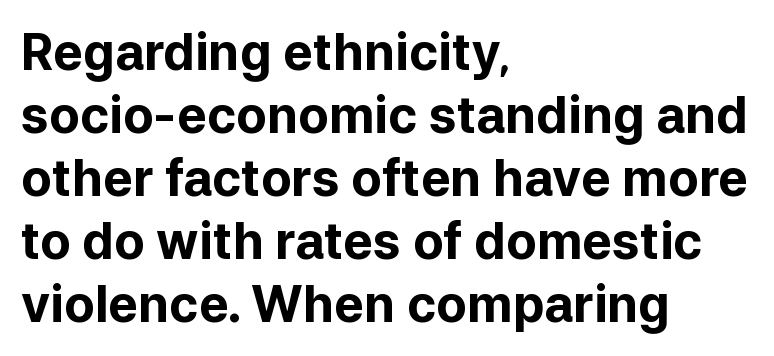
Q: Is the text bold? A: Yes.
Q: Is the text italic (slanted)? A: No, it is upright.
Q: Is the typeface a serif or a sans-serif typeface? A: Sans-serif.
Q: Is the text underlined? A: No.
Q: How is the paragraph aligned? A: Left-aligned.
Q: Is the spacing between letters normal or unusually wide? A: Normal.
Q: Is the spacing between lines tight, normal or loose? A: Normal.
Q: Width (condensed, normal, or wide)? A: Normal.
Q: Stroke contrast? A: Low.
Q: x-height? A: Medium.
Q: Monospaced? A: No.
